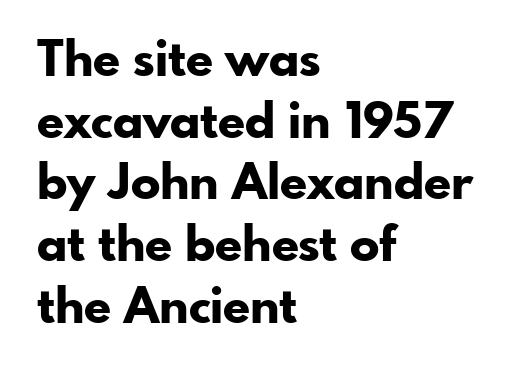
{"serif": "no", "italic": "no", "bold": "yes", "weight": "bold", "width": "normal", "stroke_contrast": "low", "x_height": "small", "monospaced": "no", "underline": "no", "align": "left", "line_spacing": "normal", "line_spacing_ratio": 1.26, "letter_spacing": "normal", "letter_spacing_em": 0.0, "glyph_px": 49}
